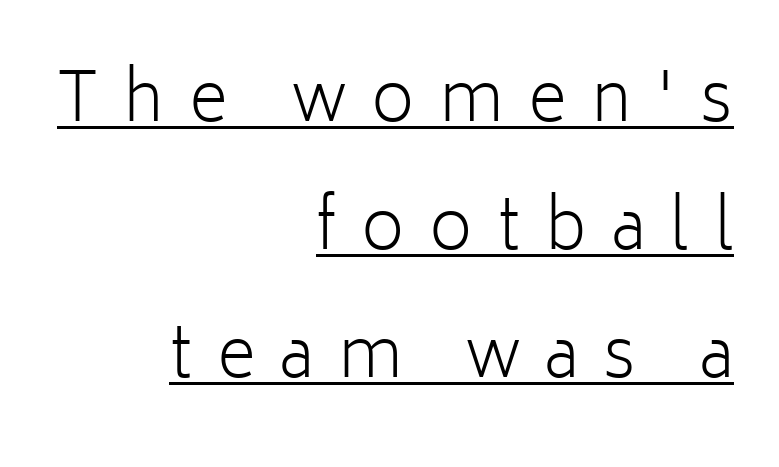
{"serif": "no", "italic": "no", "bold": "no", "weight": "light", "width": "normal", "stroke_contrast": "low", "x_height": "medium", "monospaced": "no", "underline": "yes", "align": "right", "line_spacing": "loose", "line_spacing_ratio": 1.91, "letter_spacing": "wide", "letter_spacing_em": 0.37, "glyph_px": 67}
